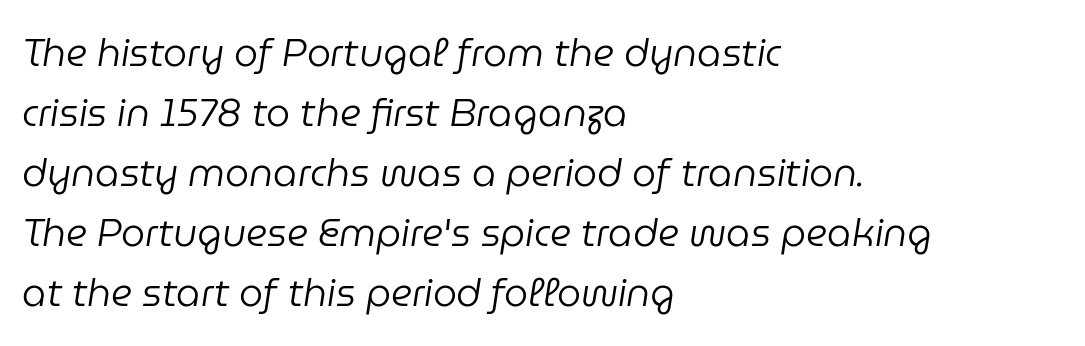
The image shows 38 px regular-weight type, italic (leaning right); set left-aligned, normal line spacing (1.58x), normal letter spacing, not underlined; low stroke contrast and a medium x-height.
